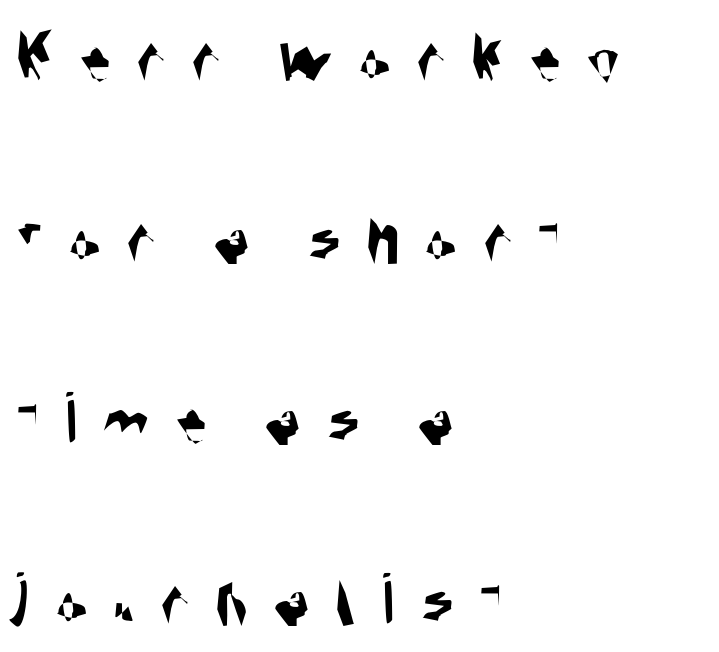
Q: Is the typeface a serif or a sans-serif typeface? A: Sans-serif.
Q: Is the text underlined? A: No.
Q: How is the paragraph aligned? A: Left-aligned.
Q: Is the spacing between letters normal or unusually wide? A: Unusually wide.
Q: Is the spacing between lines tight, normal or loose? A: Loose.
Q: Width (condensed, normal, or wide)? A: Condensed.
Q: Stroke contrast? A: Medium.
Q: x-height? A: Large.
Q: Monospaced? A: No.
